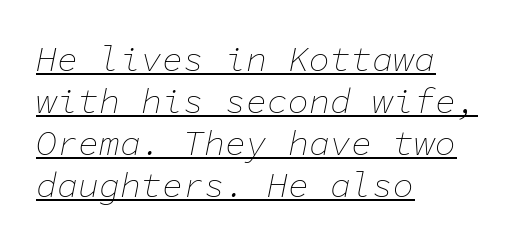
The image shows 35 px thin type, italic (leaning right), monospaced; set left-aligned, line spacing 1.2x, normal letter spacing, underlined; low stroke contrast and a medium x-height.
